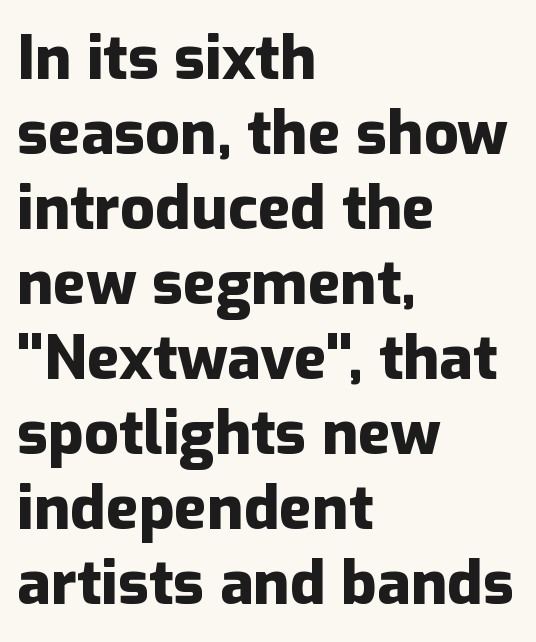
{"serif": "no", "italic": "no", "bold": "yes", "weight": "heavy", "width": "normal", "stroke_contrast": "low", "x_height": "medium", "monospaced": "no", "underline": "no", "align": "left", "line_spacing_ratio": 1.23, "letter_spacing": "normal", "letter_spacing_em": 0.0, "glyph_px": 61}
